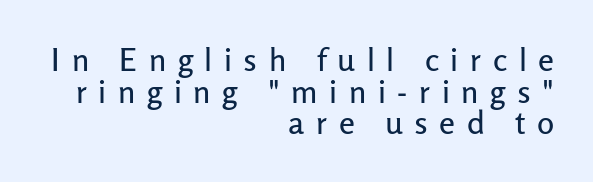
The space directly below the letters is spotless. How are the letters spaced? Widely, with obvious added tracking. The setting favours the right margin, as signatures and pull-quotes sometimes do. Nothing sits at the stroke ends, so this counts as sans-serif. Ordinary non-slanted type is in use.
